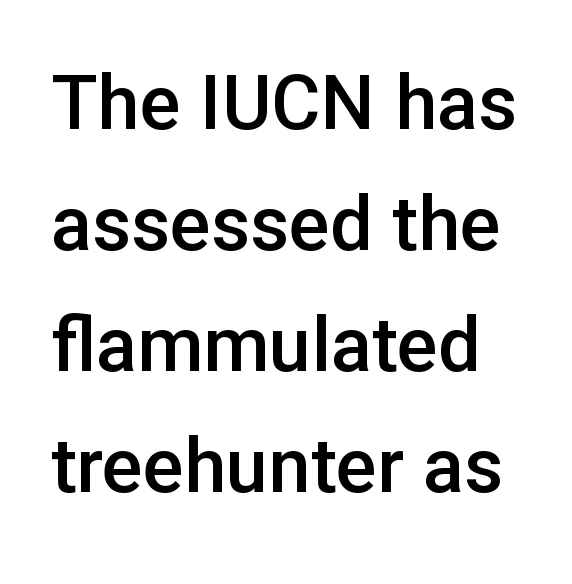
{"serif": "no", "italic": "no", "bold": "semi", "weight": "semibold", "width": "normal", "stroke_contrast": "low", "x_height": "medium", "monospaced": "no", "underline": "no", "line_spacing": "normal", "line_spacing_ratio": 1.59, "letter_spacing": "normal", "letter_spacing_em": 0.0, "glyph_px": 76}
